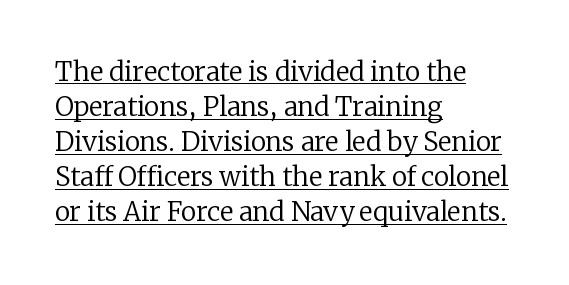
The image shows 26 px text type, upright; set left-aligned, normal line spacing (1.35x), normal letter spacing, underlined.
